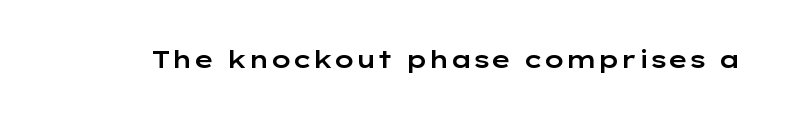
The image shows 24 px text type, upright; set normal letter spacing, not underlined.
